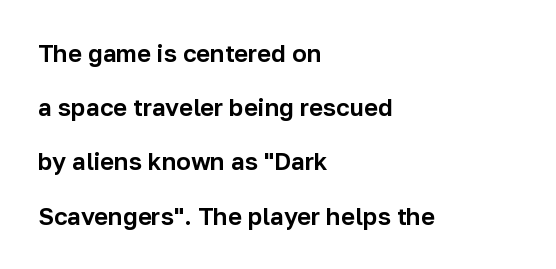
Underlining? Definitely not there. Compared with typical paragraphs, the rows here are farther apart. Ordinary non-slanted type is in use. In CSS terms this would be text-align: left. Observe the ordinary spacing: letters are neighbours, not strangers.
